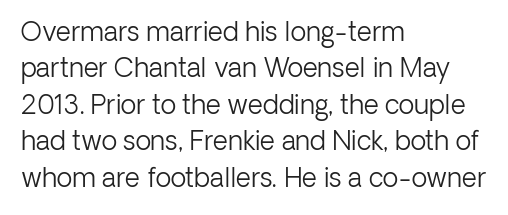
The image shows 26 px text type, upright; set left-aligned, normal line spacing (1.4x), normal letter spacing, not underlined.
